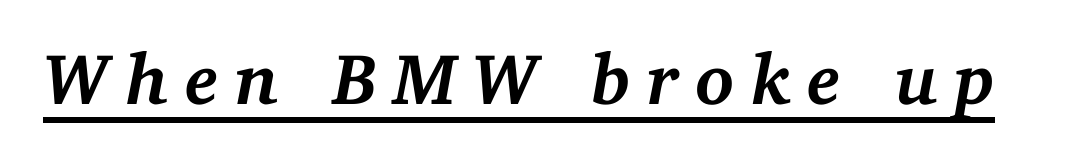
Here the designer chose a conventional face with non-uniform glyph widths. The sample has been set heavy, in full bold. Decoration check: the copy is underlined. Letterform terminals end in serifs throughout the passage. Short note: letters widely spaced.
